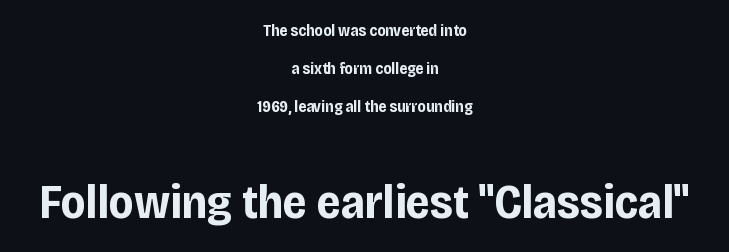
A great deal of white space separates one row of letters from the next. The following chunk of copy outweighs the initial chunk in type size. The glyphs in this specimen are sans serif. Default kerning and tracking; the words read as compact shapes.
